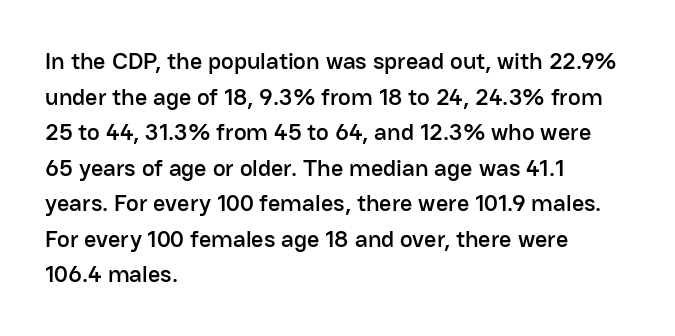
The image shows 24 px text type, upright; set left-aligned, normal line spacing (1.48x), normal letter spacing, not underlined.
